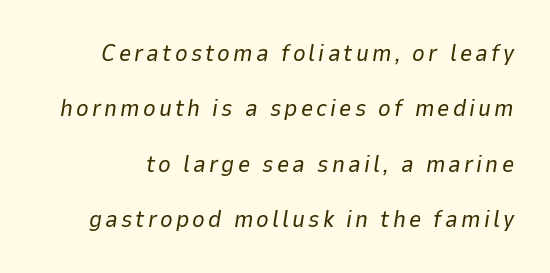
The image shows 24 px text type, italic (leaning right); set loose line spacing (2.31x), not underlined.
